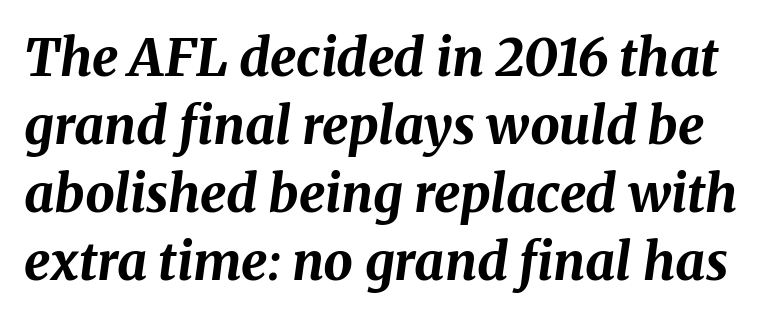
The image shows 52 px bold type, italic (leaning right); set normal line spacing (1.31x), normal letter spacing, not underlined; medium stroke contrast and a medium x-height.
